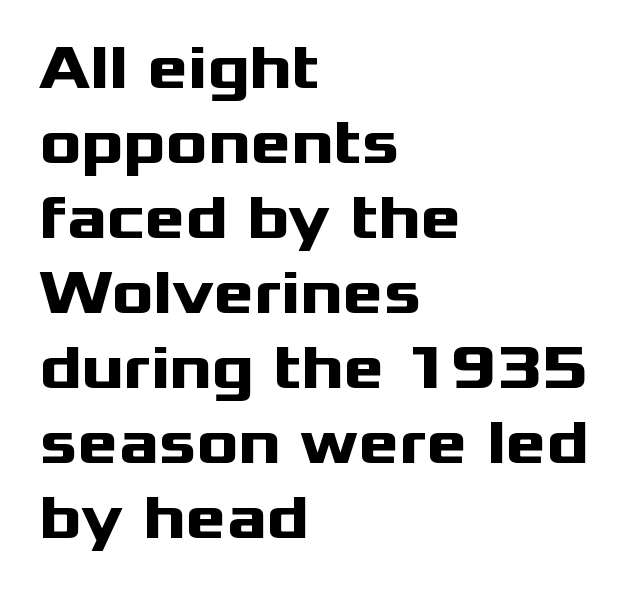
Q: Is the text bold? A: Yes.
Q: Is the text italic (slanted)? A: No, it is upright.
Q: Is the typeface a serif or a sans-serif typeface? A: Sans-serif.
Q: Is the text underlined? A: No.
Q: How is the paragraph aligned? A: Left-aligned.
Q: Is the spacing between letters normal or unusually wide? A: Normal.
Q: Width (condensed, normal, or wide)? A: Wide.
Q: Stroke contrast? A: Medium.
Q: x-height? A: Medium.
Q: Monospaced? A: No.
